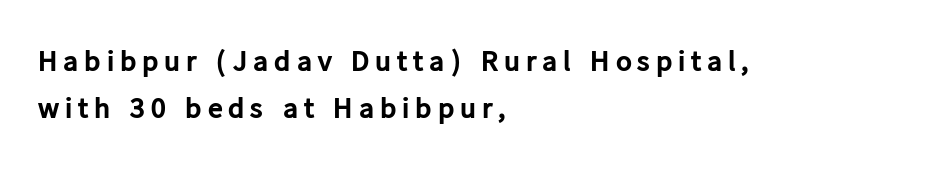
The image shows 30 px bold sans-serif type, upright; set left-aligned, normal line spacing (1.56x), not underlined; low stroke contrast and a medium x-height.
